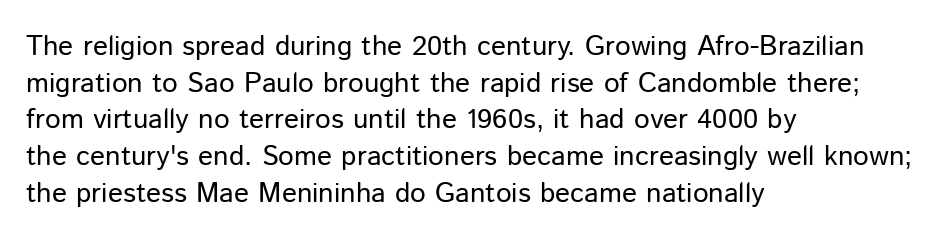
The image shows 28 px regular-weight sans-serif type, upright; set left-aligned, normal line spacing (1.31x), normal letter spacing, not underlined; low stroke contrast and a medium x-height.
